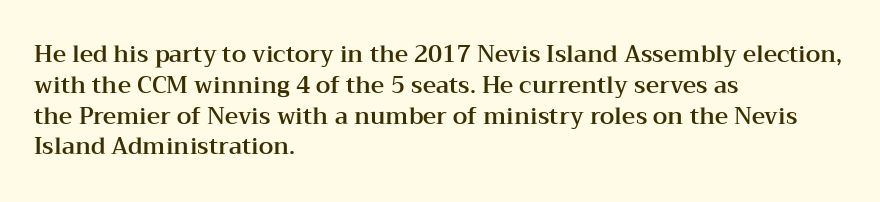
Q: Is the text italic (slanted)? A: No, it is upright.
Q: Is the text underlined? A: No.
Q: How is the paragraph aligned? A: Left-aligned.
Q: Is the spacing between letters normal or unusually wide? A: Normal.
Q: Is the spacing between lines tight, normal or loose? A: Normal.
